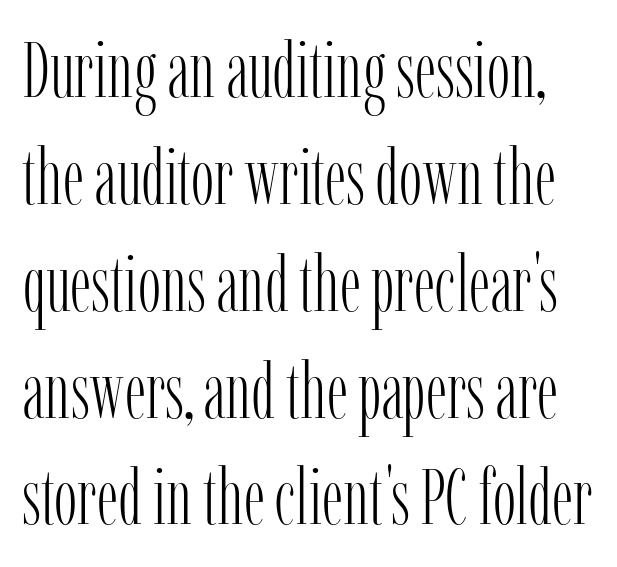
{"serif": "yes", "italic": "no", "bold": "no", "weight": "light", "width": "condensed", "stroke_contrast": "low", "x_height": "medium", "monospaced": "no", "underline": "no", "line_spacing": "normal", "line_spacing_ratio": 1.37, "letter_spacing": "normal", "letter_spacing_em": 0.0, "glyph_px": 78}
